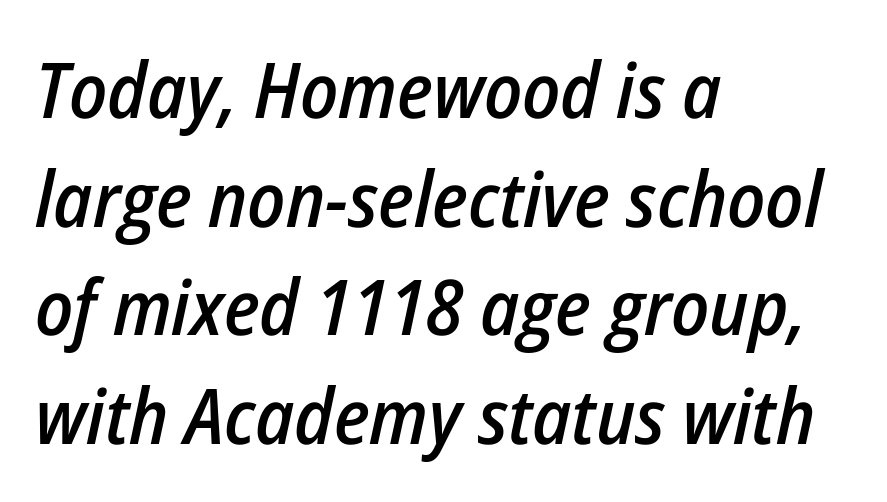
Q: Is the text bold? A: Semi-bold.
Q: Is the text italic (slanted)? A: Yes, it leans right by about 12 degrees.
Q: Is the text underlined? A: No.
Q: How is the paragraph aligned? A: Left-aligned.
Q: Is the spacing between letters normal or unusually wide? A: Normal.
Q: Is the spacing between lines tight, normal or loose? A: Normal.
Q: Width (condensed, normal, or wide)? A: Condensed.
Q: Stroke contrast? A: Low.
Q: x-height? A: Medium.
Q: Monospaced? A: No.
